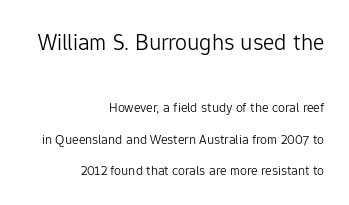
Q: Is the text bold? A: No.
Q: Is the text italic (slanted)? A: No, it is upright.
Q: Is the text underlined? A: No.
Q: How is the paragraph aligned? A: Right-aligned.
Q: Is the spacing between letters normal or unusually wide? A: Normal.
Q: Is the spacing between lines tight, normal or loose? A: Loose.
Q: Which block of text is set in a larger size, the first (top) or the second (bottom)? A: The first (top) one.
